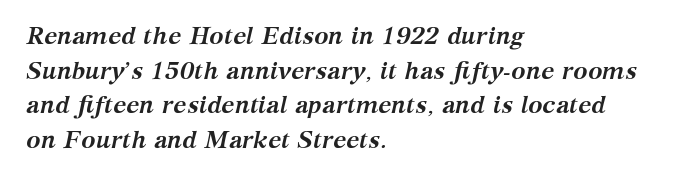
The paragraph has a hard left edge and a soft right edge. You could call the tracking neutral — neither tight nor loose. Just letters on the line, the space beneath them empty. When letters slant like this, we call the style italic. Quick note: interline space is typical. What weight is shown? A full bold with thick strokes.
